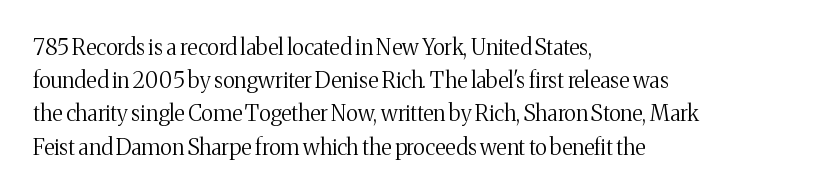
Q: Is the text bold? A: No.
Q: Is the text italic (slanted)? A: No, it is upright.
Q: Is the text underlined? A: No.
Q: How is the paragraph aligned? A: Left-aligned.
Q: Is the spacing between letters normal or unusually wide? A: Normal.
Q: Is the spacing between lines tight, normal or loose? A: Normal.
